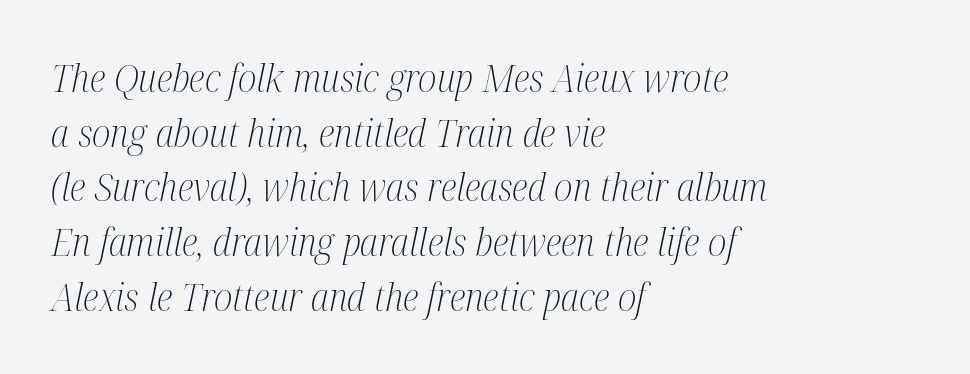
Is the stroke heavy? The answer is a plain regular-or-lighter. The paragraph shown leans on its left margin. Glance below the letters and you will spot only blank space. The axis of the letterforms is tilted away from vertical. The passage shown is typeset with a serif family. Each letter keeps its own natural width here, so spacing adapts to shape.
